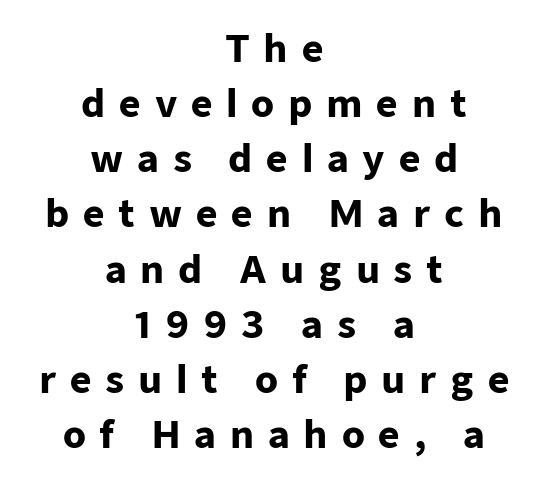
The image shows 37 px heavy sans-serif type, upright; set centered, normal line spacing (1.49x), unusually wide letter spacing (+0.37 em), not underlined; low stroke contrast and a medium x-height.
